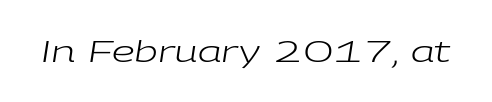
{"italic": "yes", "lean": "right", "slant_degrees": 9, "bold": "no", "weight": "regular", "width": "wide", "stroke_contrast": "low", "x_height": "medium", "monospaced": "no", "underline": "no", "letter_spacing": "normal", "letter_spacing_em": 0.0, "glyph_px": 29}
